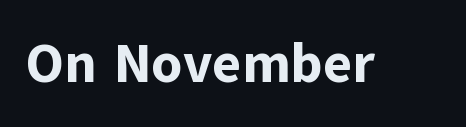
The image shows 55 px bold sans-serif type, upright; set normal letter spacing, not underlined; low stroke contrast and a medium x-height.
